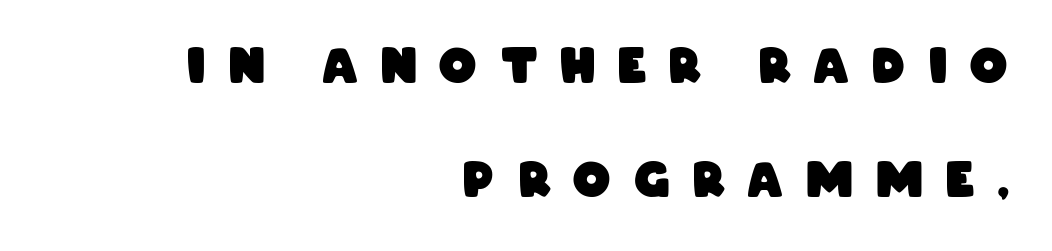
The image shows 47 px heavy, condensed sans-serif type; set right-aligned, loose line spacing (2.43x), unusually wide letter spacing (+0.49 em), not underlined; low stroke contrast and a large x-height.
